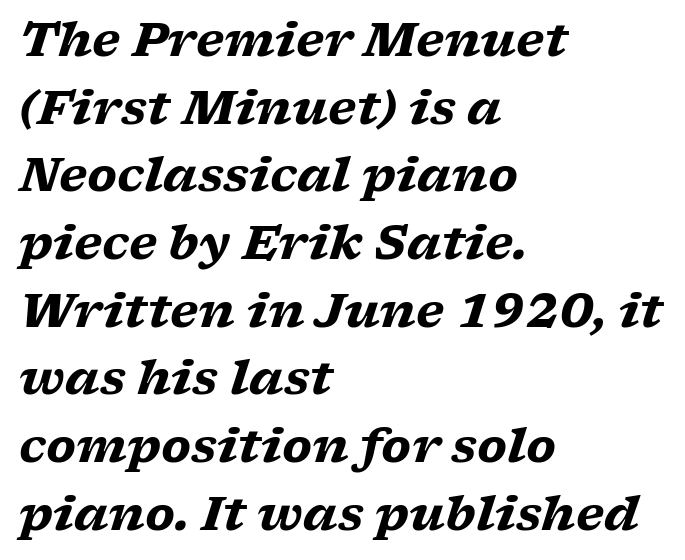
Q: Is the text bold? A: Yes.
Q: Is the text italic (slanted)? A: Yes, it leans right by about 17 degrees.
Q: Is the typeface a serif or a sans-serif typeface? A: Serif.
Q: Is the text underlined? A: No.
Q: How is the paragraph aligned? A: Left-aligned.
Q: Is the spacing between letters normal or unusually wide? A: Normal.
Q: Is the spacing between lines tight, normal or loose? A: Normal.
Q: Width (condensed, normal, or wide)? A: Wide.
Q: Stroke contrast? A: Low.
Q: x-height? A: Medium.
Q: Monospaced? A: No.
